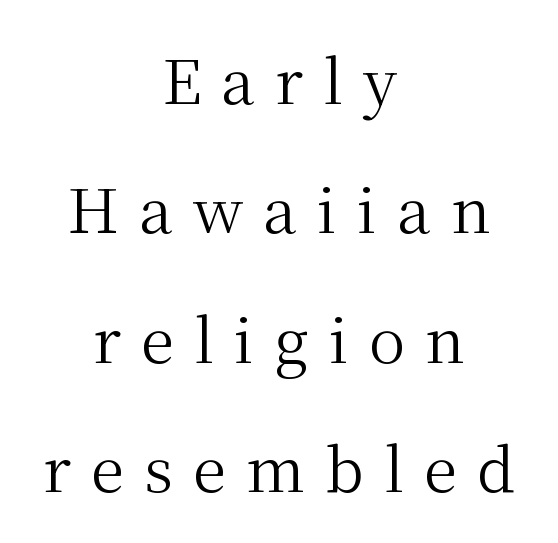
Type style note: has serifs. The glyphs are unaccompanied by any horizontal stroke below them. In terms of letterspacing, this is a distinctly airy, spread setting. Letters have the restrained weight of plain body copy at most. A centered setting, common on invitations and titles, is used for this passage.
